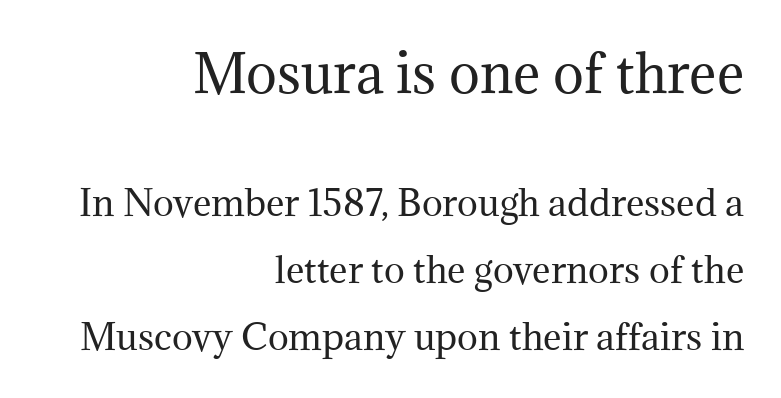
The lettering holds an erect, upright posture throughout. Vertically, the passage feels expansive, rows floating well apart. Line ends are locked; line starts wander. If you squint, the top block still reads clearly — it's the larger of the two.
